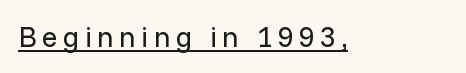
{"serif": "no", "italic": "no", "bold": "no", "weight": "regular", "width": "normal", "stroke_contrast": "low", "x_height": "medium", "monospaced": "no", "underline": "yes", "glyph_px": 29}
